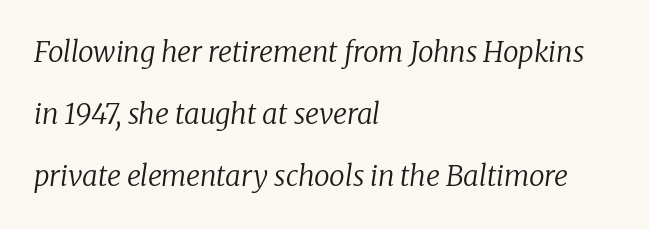
The image shows 28 px regular-weight serif type, italic (leaning right); set left-aligned, loose line spacing (2.22x), normal letter spacing, not underlined; low stroke contrast and a medium x-height.
